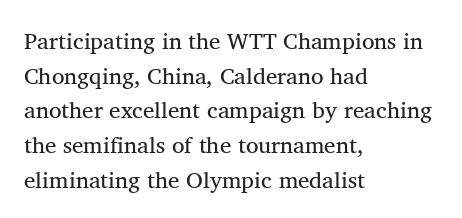
{"bold": "no", "underline": "no", "align": "left", "line_spacing": "normal", "line_spacing_ratio": 1.51, "letter_spacing": "normal", "letter_spacing_em": 0.0, "glyph_px": 23}
